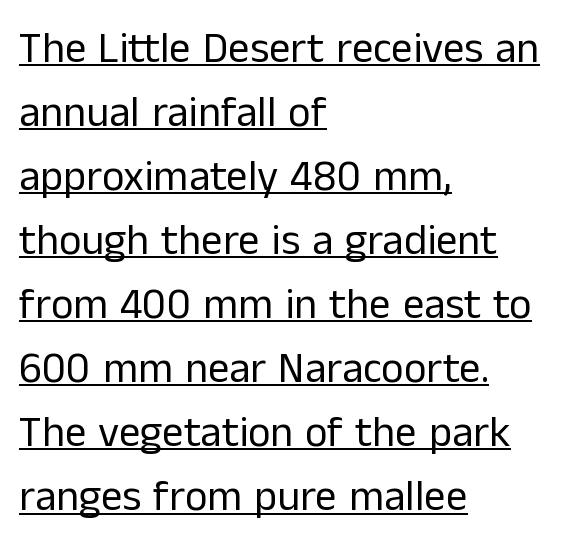
Varying glyph widths throughout — classic text-font behaviour. You can tell from the bare stems that sans-serif type was used. Tall strokes in this sample are plumb rather than angled. Students, observe: this is what conventionally led text looks like. Notice how a bar underscores the lettering throughout. No chunkiness to these letters — they're not bold.
